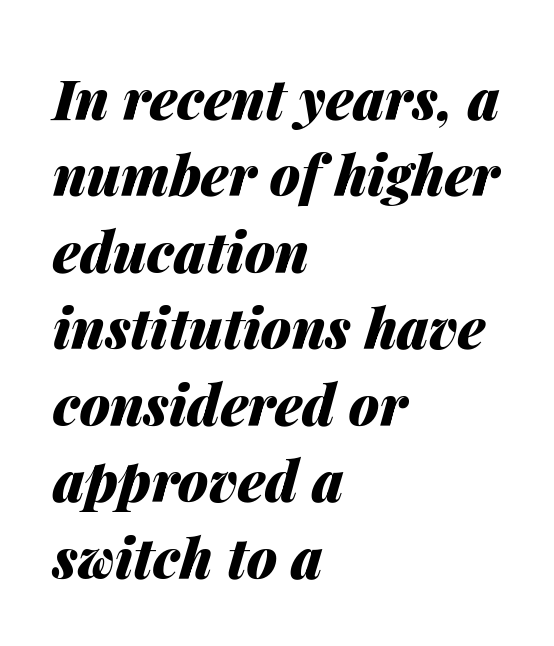
{"italic": "yes", "lean": "right", "slant_degrees": 14, "bold": "yes", "weight": "heavy", "width": "normal", "stroke_contrast": "medium", "x_height": "medium", "monospaced": "no", "underline": "no", "align": "left", "line_spacing": "normal", "line_spacing_ratio": 1.39, "letter_spacing": "normal", "letter_spacing_em": 0.0, "glyph_px": 55}
